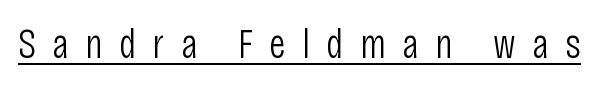
In terms of posture, this sample is upright. These lines are rendered in a variable-pitch font. Heft: none added — not bold. There is plenty of visible air inserted between adjacent glyphs. The words here are underlined. Regarding serifs, this sample does without them.
